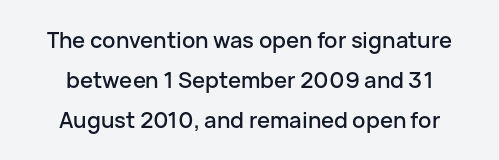
The image shows 22 px text type, upright; set centered, line spacing 1.82x, normal letter spacing, not underlined.
